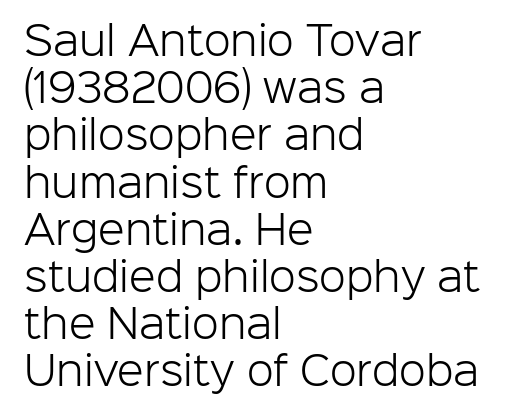
Quick note: not italic, upright. The text block is weighted toward the left margin, trailing off unevenly rightward. Compared with a typical body face, this is equally light or lighter still. There is no visible air inserted between adjacent glyphs. Letterform terminals end flat and unadorned throughout the passage. Underlining? Definitely not there.
